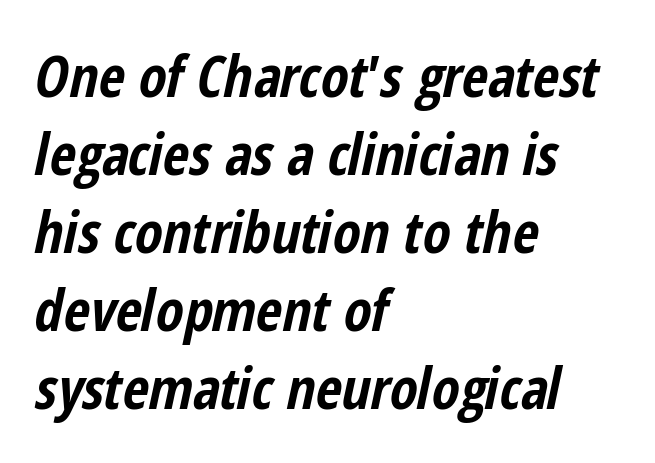
The paragraph has a hard left edge and a soft right edge. Spacing verdict: proportional, widths tailored to each character. A dark, heavy texture on the line: the type is bold. Observe the ordinary spacing: letters are neighbours, not strangers.
